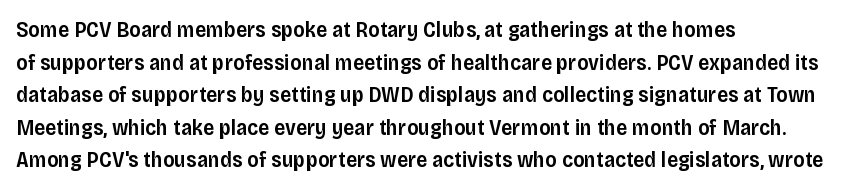
Short and long lines alike share a common starting point at left. Quick note: not italic, upright. In terms of leading, this rendering sits right in the middle. The gap between lines stays unmarked.
